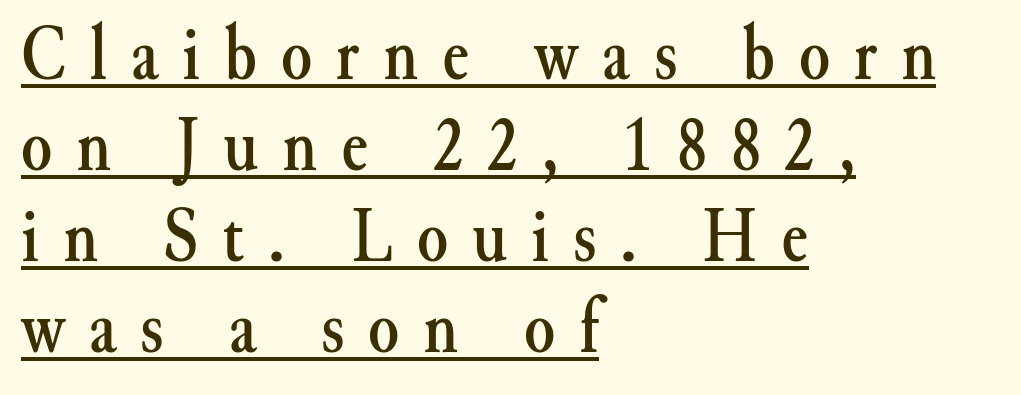
No italicization has been applied; the sample stays upright. Think of a printed novel: that variable character pitch is what you see here. Regarding serifs, this sample has them. Which margin do the lines hug? The left one — the right edge is uneven. Baseline-to-baseline distance is barely more than the letter height. There is plenty of visible air inserted between adjacent glyphs.
